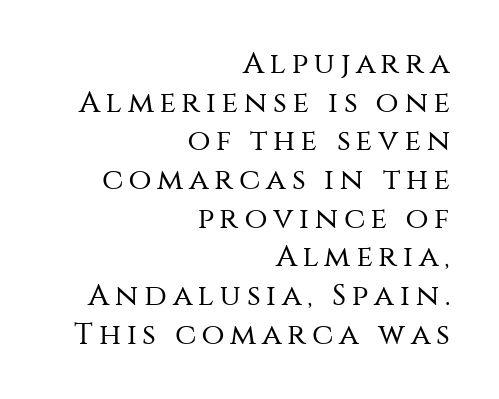
Q: Is the text bold? A: No.
Q: Is the text italic (slanted)? A: No, it is upright.
Q: Is the typeface a serif or a sans-serif typeface? A: Sans-serif.
Q: Is the text underlined? A: No.
Q: How is the paragraph aligned? A: Right-aligned.
Q: Is the spacing between lines tight, normal or loose? A: Normal.
Q: Width (condensed, normal, or wide)? A: Normal.
Q: Stroke contrast? A: Medium.
Q: x-height? A: Large.
Q: Monospaced? A: No.
